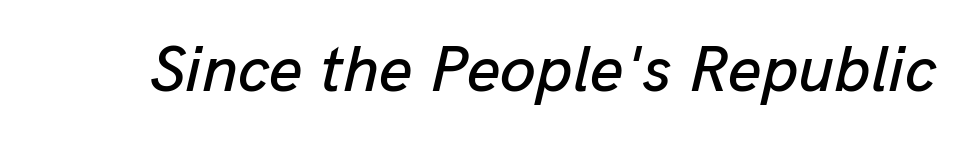
The image shows 65 px text type, italic (leaning right); set normal letter spacing, not underlined; low stroke contrast and a medium x-height.
